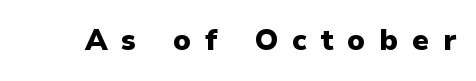
Q: Is the text bold? A: Yes.
Q: Is the text italic (slanted)? A: No, it is upright.
Q: Is the typeface a serif or a sans-serif typeface? A: Sans-serif.
Q: Is the text underlined? A: No.
Q: Is the spacing between letters normal or unusually wide? A: Unusually wide.
Q: Width (condensed, normal, or wide)? A: Normal.
Q: Stroke contrast? A: Low.
Q: x-height? A: Medium.
Q: Monospaced? A: No.
